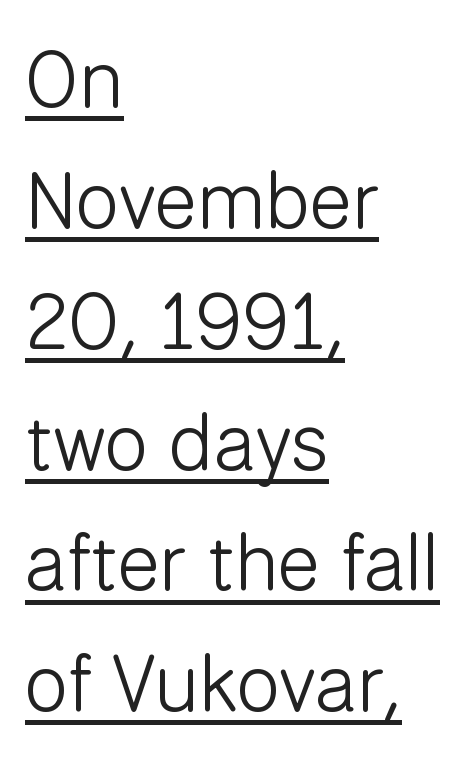
Students, note that the glyphs here touch the page at normal intervals. Caption: face not bold, strokes unweighted. This rendering uses left alignment, leaving the right contour irregular. Glance below the letters and you will spot a drawn line.
